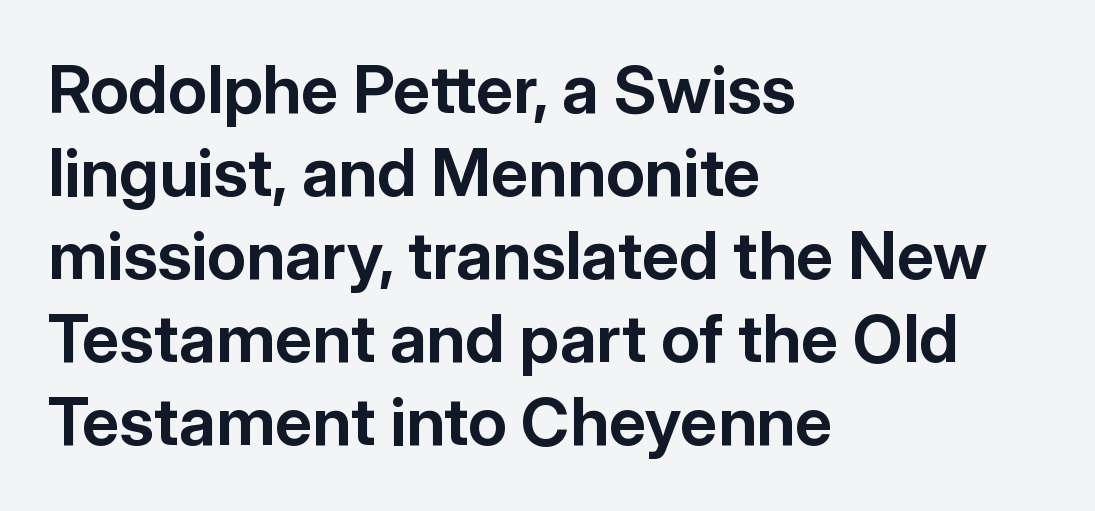
{"serif": "no", "italic": "no", "bold": "yes", "weight": "bold", "width": "normal", "stroke_contrast": "low", "x_height": "medium", "monospaced": "no", "underline": "no", "align": "left", "line_spacing_ratio": 1.24, "letter_spacing": "normal", "letter_spacing_em": 0.0, "glyph_px": 67}
